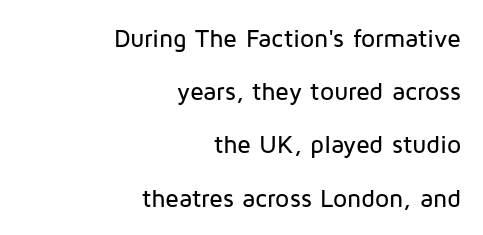
The image shows 25 px text type, upright; set right-aligned, loose line spacing (2.13x), normal letter spacing, not underlined.
